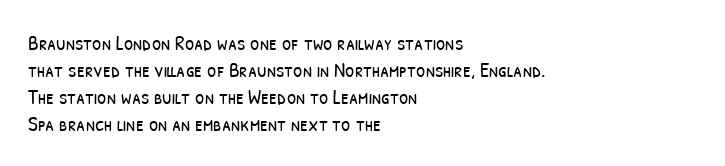
Q: Is the text bold? A: No.
Q: Is the text underlined? A: No.
Q: How is the paragraph aligned? A: Left-aligned.
Q: Is the spacing between letters normal or unusually wide? A: Normal.
Q: Is the spacing between lines tight, normal or loose? A: Normal.
